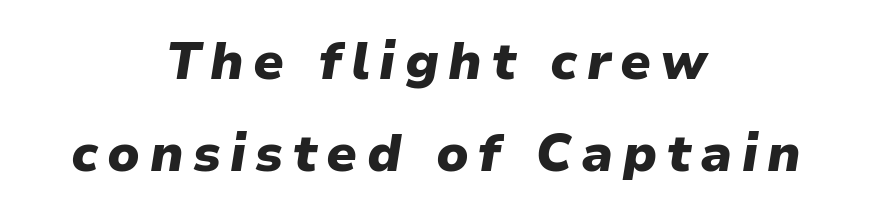
{"italic": "yes", "lean": "right", "slant_degrees": 9, "bold": "yes", "weight": "heavy", "width": "normal", "stroke_contrast": "low", "x_height": "medium", "monospaced": "no", "underline": "no", "align": "center", "line_spacing_ratio": 1.77, "glyph_px": 52}
